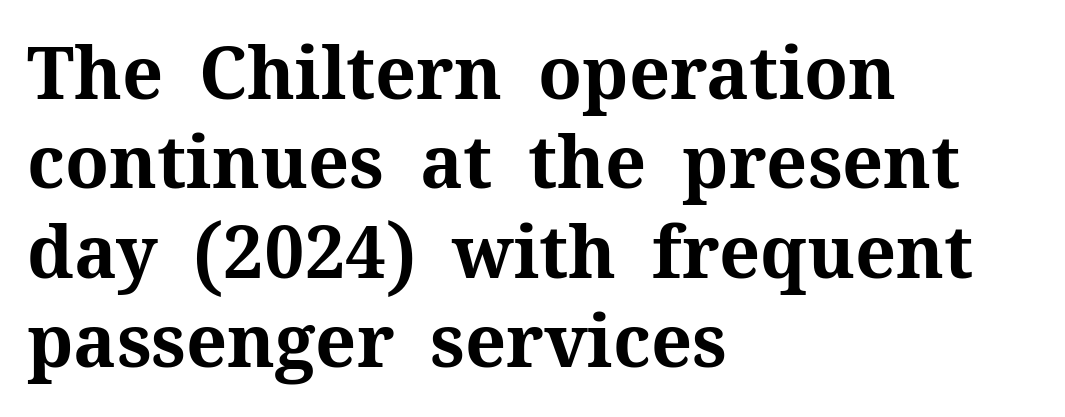
{"serif": "yes", "italic": "no", "bold": "yes", "weight": "bold", "width": "normal", "stroke_contrast": "medium", "x_height": "medium", "monospaced": "no", "underline": "no", "align": "left", "line_spacing_ratio": 1.24, "letter_spacing": "normal", "letter_spacing_em": 0.0, "glyph_px": 72}
